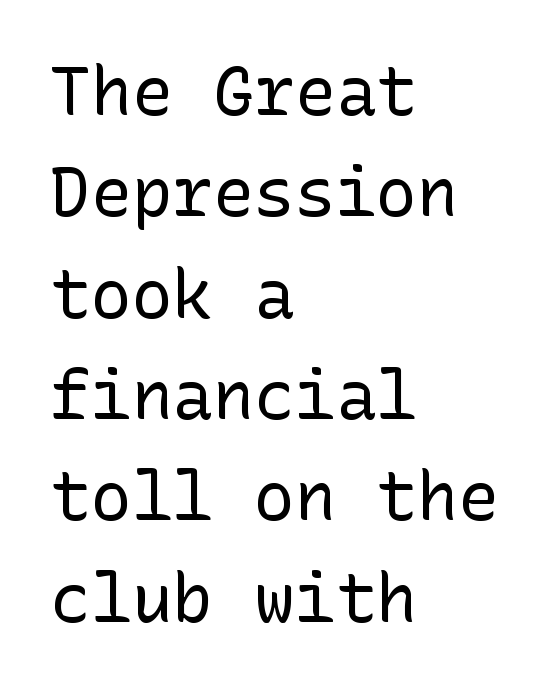
{"serif": "no", "italic": "no", "bold": "no", "weight": "regular", "width": "normal", "stroke_contrast": "low", "x_height": "medium", "underline": "no", "align": "left", "line_spacing": "normal", "line_spacing_ratio": 1.49, "letter_spacing": "normal", "letter_spacing_em": 0.0, "glyph_px": 68}
